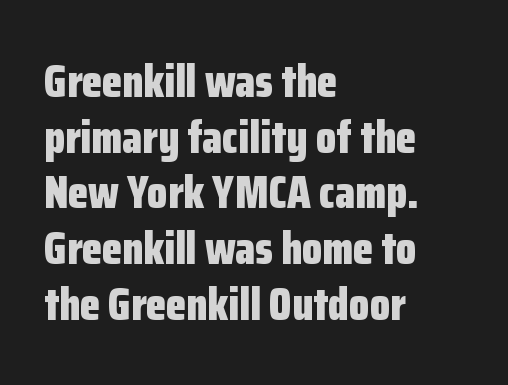
{"serif": "no", "italic": "no", "bold": "yes", "weight": "bold", "width": "condensed", "stroke_contrast": "low", "x_height": "medium", "monospaced": "no", "underline": "no", "align": "left", "line_spacing_ratio": 1.21, "letter_spacing": "normal", "letter_spacing_em": 0.0, "glyph_px": 46}
